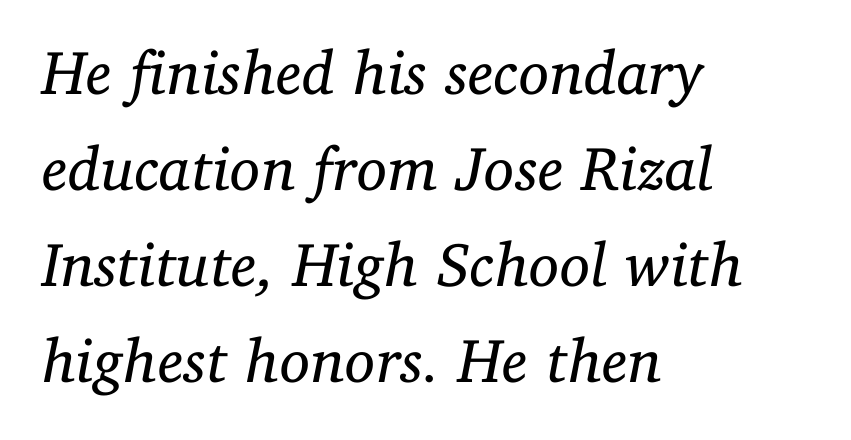
{"serif": "yes", "italic": "yes", "lean": "right", "slant_degrees": 11, "bold": "no", "weight": "regular", "width": "normal", "stroke_contrast": "low", "x_height": "medium", "monospaced": "no", "underline": "no", "align": "left", "line_spacing": "normal", "line_spacing_ratio": 1.55, "letter_spacing": "normal", "letter_spacing_em": 0.0, "glyph_px": 62}
